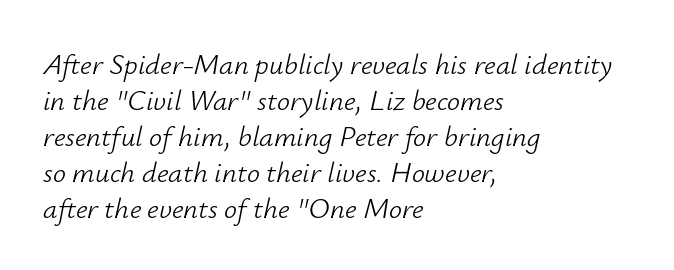
The image shows 29 px light type, italic (leaning right); set left-aligned, line spacing 1.24x, normal letter spacing, not underlined; low stroke contrast and a small x-height.
